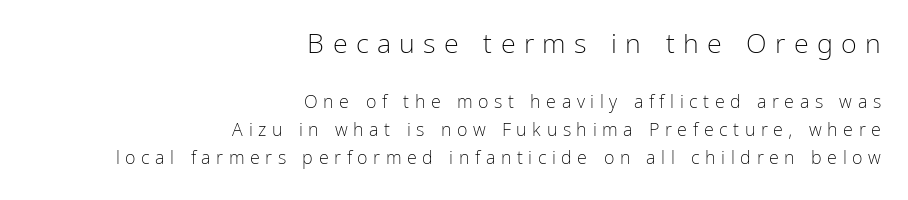
The image shows 27 px text type, upright; set right-aligned, normal line spacing (1.55x), unusually wide letter spacing (+0.31 em), not underlined; the first (top) block is 1.5x larger.
